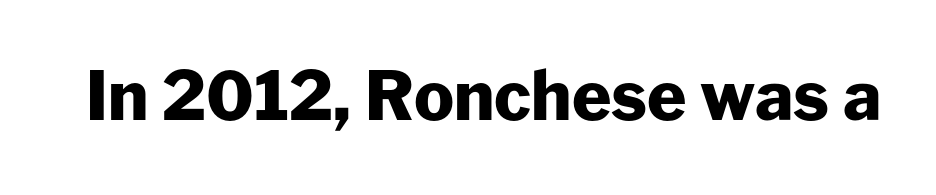
Q: Is the text bold? A: Yes.
Q: Is the text italic (slanted)? A: No, it is upright.
Q: Is the typeface a serif or a sans-serif typeface? A: Sans-serif.
Q: Is the text underlined? A: No.
Q: Is the spacing between letters normal or unusually wide? A: Normal.
Q: Width (condensed, normal, or wide)? A: Normal.
Q: Stroke contrast? A: Low.
Q: x-height? A: Medium.
Q: Monospaced? A: No.
